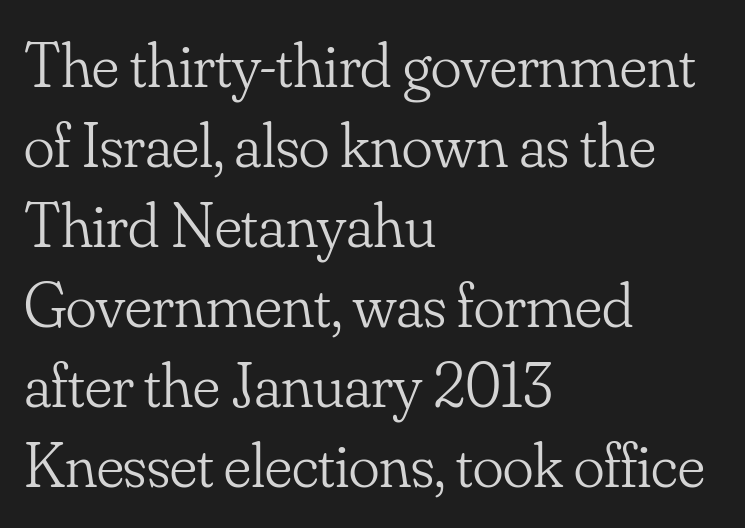
The image shows 64 px light serif type, upright; set left-aligned, normal line spacing (1.25x), normal letter spacing, not underlined; low stroke contrast and a small x-height.
